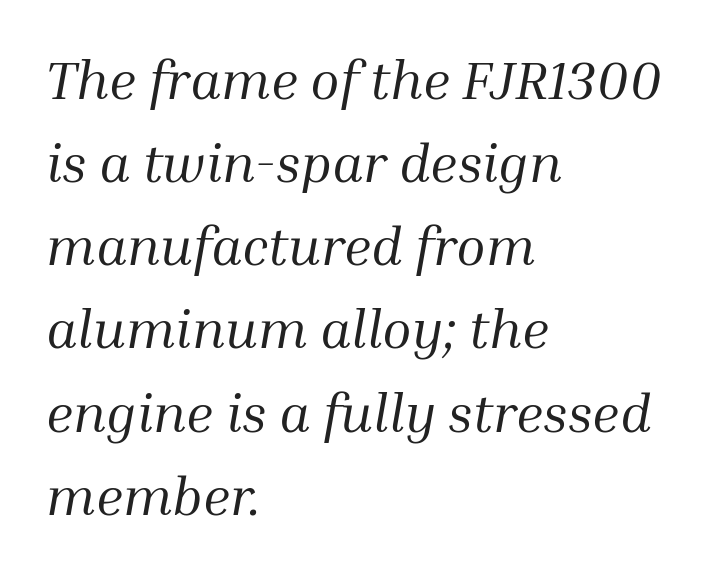
Spacing between characters is what you'd get straight out of the box. Think standard paragraph weight, or any step lighter than that. These lines are composed in type with serifs. You could not count columns in this text — the font is proportionally spaced.
